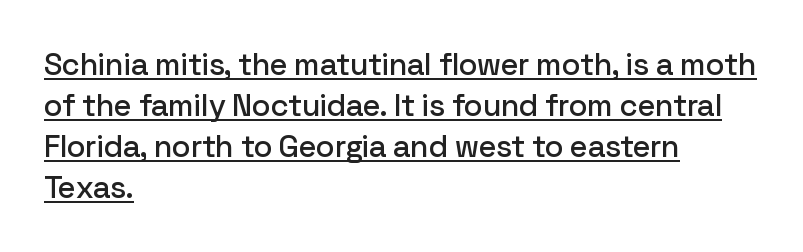
{"serif": "no", "italic": "no", "width": "normal", "stroke_contrast": "low", "x_height": "medium", "monospaced": "no", "underline": "yes", "align": "left", "line_spacing": "normal", "line_spacing_ratio": 1.32, "letter_spacing": "normal", "letter_spacing_em": 0.0, "glyph_px": 31}
